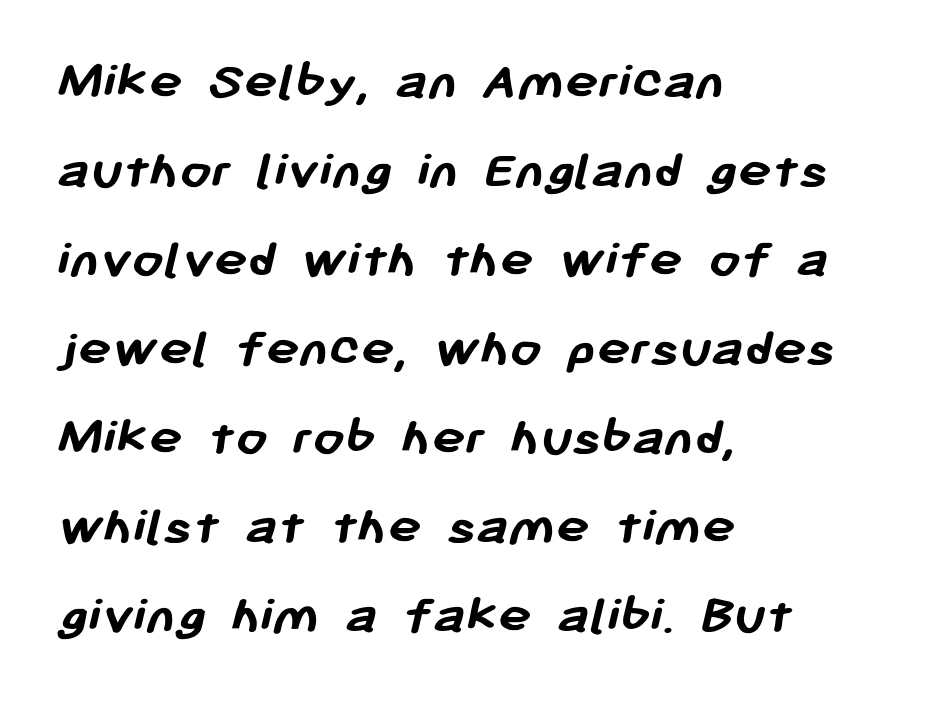
Descenders are the only things crossing below the line. The lines in this sample share a left origin and differ only in where they stop. Observe the absence of serifs on each vertical stroke in this sample. Here the designer chose a conventional face with non-uniform glyph widths. Tracking value appears to be zero — textbook default spacing. Stroke thickness is high; the sample reads as a true bold.
